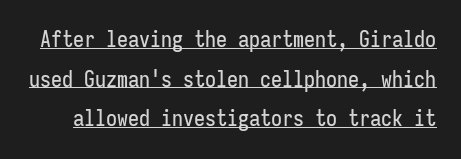
Caption: standard tracking, unaltered. The font's upright variant was chosen for this text. What decoration does the sample have? An underline.
